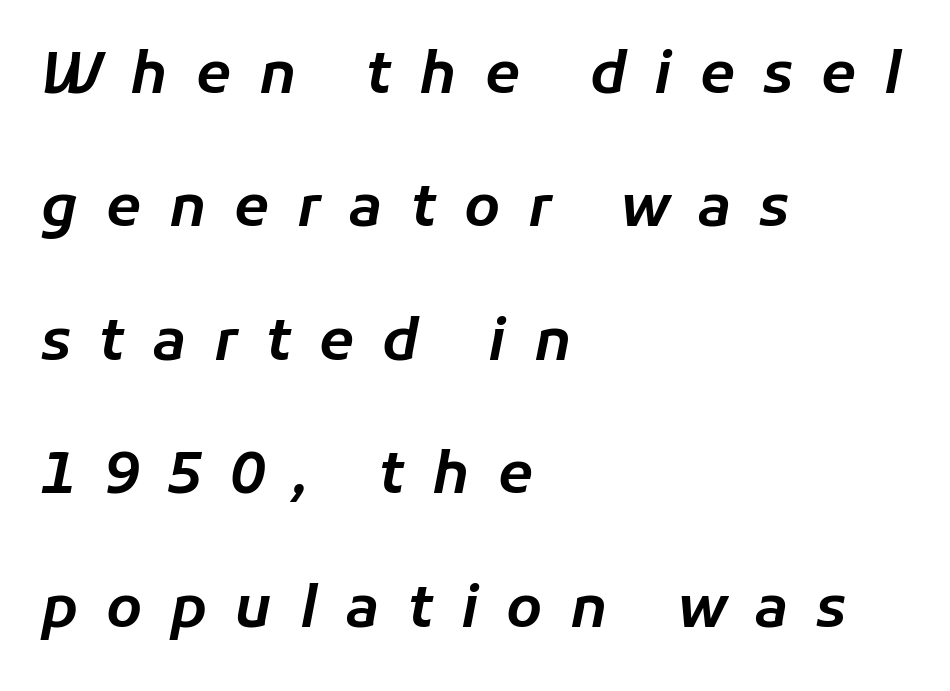
The image shows 57 px text type, italic (leaning right); set left-aligned, loose line spacing (2.34x), unusually wide letter spacing (+0.49 em), not underlined; low stroke contrast and a medium x-height.
